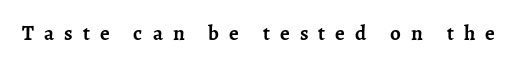
Q: Is the text bold? A: Yes.
Q: Is the text italic (slanted)? A: No, it is upright.
Q: Is the text underlined? A: No.
Q: Is the spacing between letters normal or unusually wide? A: Unusually wide.
